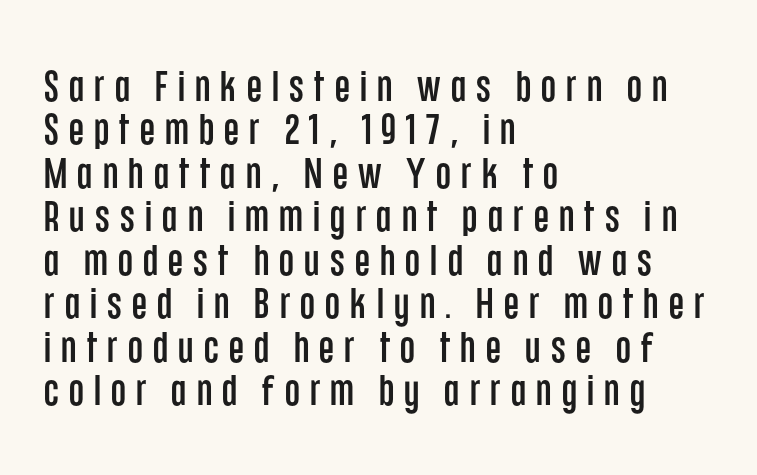
Q: Is the text italic (slanted)? A: No, it is upright.
Q: Is the typeface a serif or a sans-serif typeface? A: Sans-serif.
Q: Is the text underlined? A: No.
Q: How is the paragraph aligned? A: Left-aligned.
Q: Is the spacing between letters normal or unusually wide? A: Unusually wide.
Q: Is the spacing between lines tight, normal or loose? A: Tight.
Q: Width (condensed, normal, or wide)? A: Condensed.
Q: Stroke contrast? A: Low.
Q: x-height? A: Large.
Q: Monospaced? A: No.
